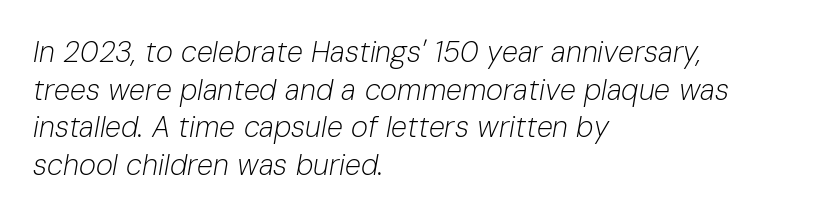
{"italic": "yes", "lean": "right", "slant_degrees": 10, "bold": "no", "weight": "light", "width": "normal", "stroke_contrast": "low", "x_height": "medium", "monospaced": "no", "underline": "no", "align": "left", "line_spacing": "normal", "line_spacing_ratio": 1.3, "letter_spacing": "normal", "letter_spacing_em": 0.0, "glyph_px": 29}
